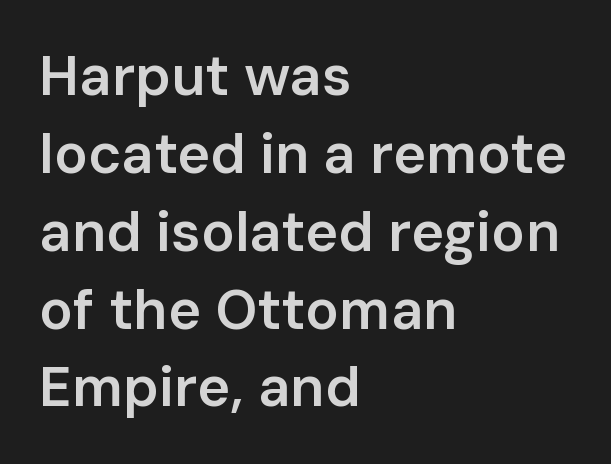
Q: Is the text bold? A: Semi-bold.
Q: Is the text italic (slanted)? A: No, it is upright.
Q: Is the typeface a serif or a sans-serif typeface? A: Sans-serif.
Q: Is the text underlined? A: No.
Q: How is the paragraph aligned? A: Left-aligned.
Q: Is the spacing between letters normal or unusually wide? A: Normal.
Q: Is the spacing between lines tight, normal or loose? A: Normal.
Q: Width (condensed, normal, or wide)? A: Normal.
Q: Stroke contrast? A: Low.
Q: x-height? A: Medium.
Q: Monospaced? A: No.
